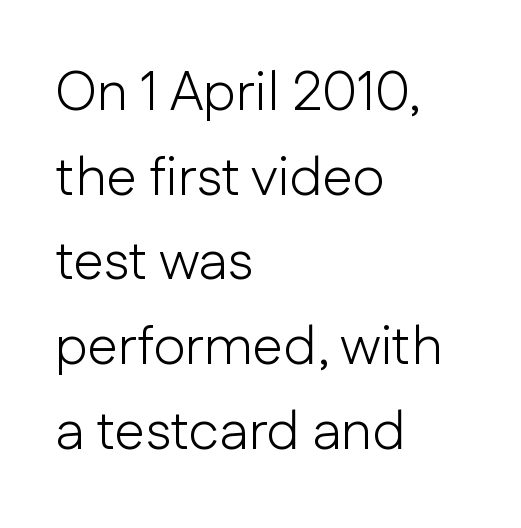
Q: Is the text bold? A: No.
Q: Is the text italic (slanted)? A: No, it is upright.
Q: Is the typeface a serif or a sans-serif typeface? A: Sans-serif.
Q: Is the text underlined? A: No.
Q: How is the paragraph aligned? A: Left-aligned.
Q: Is the spacing between letters normal or unusually wide? A: Normal.
Q: Is the spacing between lines tight, normal or loose? A: Normal.
Q: Width (condensed, normal, or wide)? A: Normal.
Q: Stroke contrast? A: Low.
Q: x-height? A: Medium.
Q: Monospaced? A: No.
